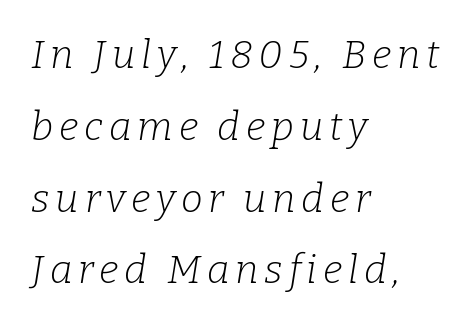
The image shows 39 px light serif type, italic (leaning right); set left-aligned, line spacing 1.84x, not underlined; low stroke contrast and a medium x-height.
